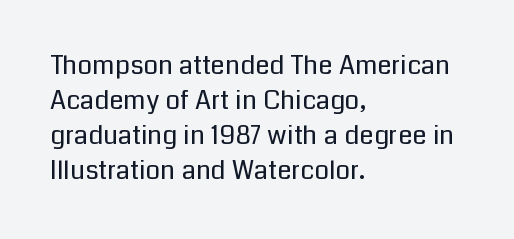
{"italic": "no", "bold": "no", "underline": "no", "align": "left", "line_spacing": "normal", "line_spacing_ratio": 1.34, "letter_spacing": "normal", "letter_spacing_em": 0.0, "glyph_px": 26}
